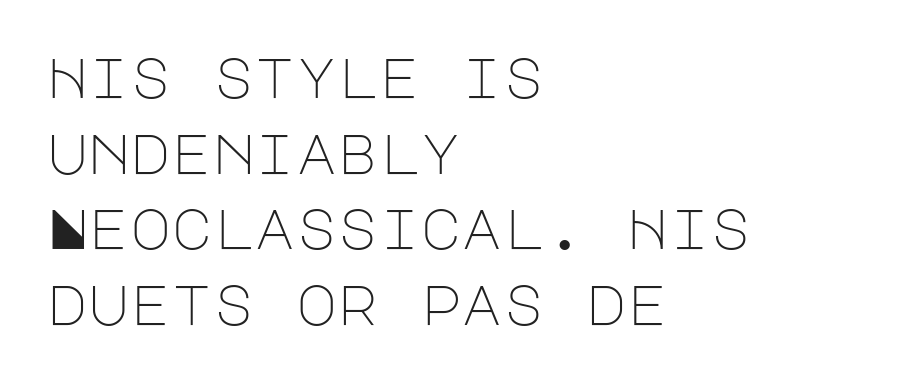
{"serif": "no", "italic": "no", "bold": "no", "weight": "light", "width": "normal", "stroke_contrast": "low", "x_height": "large", "underline": "no", "align": "left", "line_spacing": "normal", "line_spacing_ratio": 1.35, "letter_spacing": "normal", "letter_spacing_em": 0.0, "glyph_px": 56}
